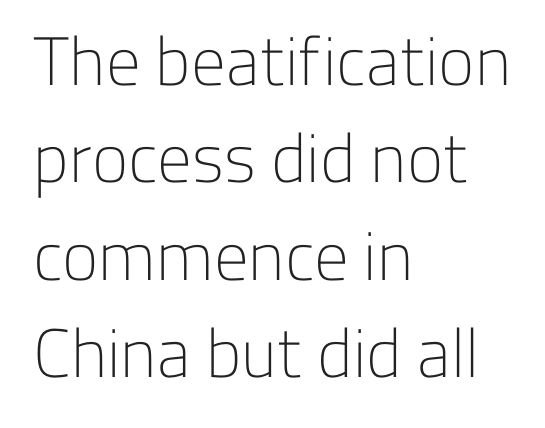
Think of a printed novel: that variable character pitch is what you see here. Check under the words: just untouched page. Successive baselines arrive at the customary interval. Classification — sans serif. The tracking reads as untouched default to a designer's eye.
